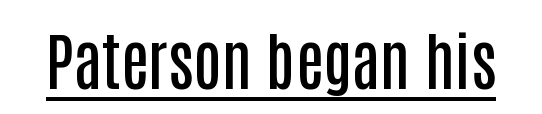
{"serif": "no", "italic": "no", "bold": "semi", "weight": "semibold", "width": "condensed", "stroke_contrast": "low", "x_height": "large", "monospaced": "no", "underline": "yes", "letter_spacing": "normal", "letter_spacing_em": 0.0, "glyph_px": 63}
